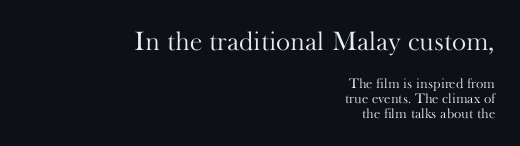
Q: Is the text bold? A: No.
Q: Is the text italic (slanted)? A: No, it is upright.
Q: Is the text underlined? A: No.
Q: How is the paragraph aligned? A: Right-aligned.
Q: Is the spacing between letters normal or unusually wide? A: Normal.
Q: Is the spacing between lines tight, normal or loose? A: Tight.
Q: Which block of text is set in a larger size, the first (top) or the second (bottom)? A: The first (top) one.
